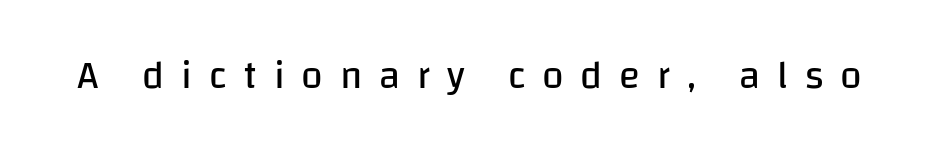
Q: Is the text bold? A: No.
Q: Is the text italic (slanted)? A: No, it is upright.
Q: Is the typeface a serif or a sans-serif typeface? A: Sans-serif.
Q: Is the text underlined? A: No.
Q: Is the spacing between letters normal or unusually wide? A: Unusually wide.
Q: Width (condensed, normal, or wide)? A: Normal.
Q: Stroke contrast? A: Low.
Q: x-height? A: Large.
Q: Monospaced? A: No.
